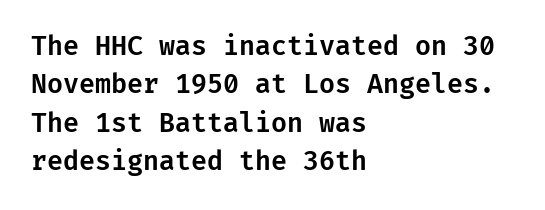
Q: Is the text italic (slanted)? A: No, it is upright.
Q: Is the text underlined? A: No.
Q: How is the paragraph aligned? A: Left-aligned.
Q: Is the spacing between letters normal or unusually wide? A: Normal.
Q: Is the spacing between lines tight, normal or loose? A: Normal.
